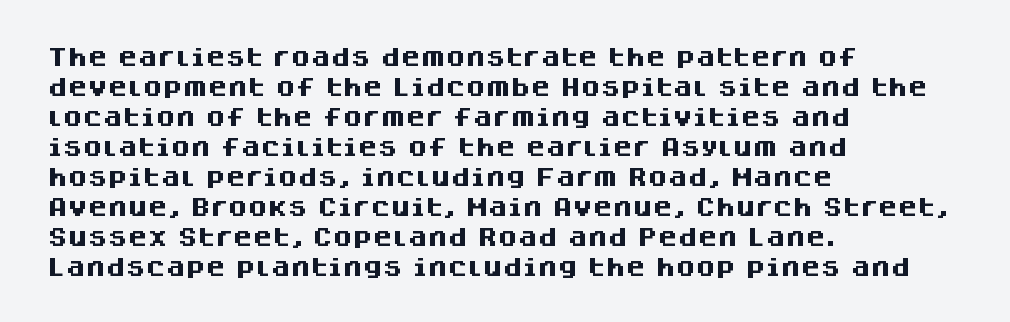
Q: Is the text bold? A: Yes.
Q: Is the text italic (slanted)? A: No, it is upright.
Q: Is the text underlined? A: No.
Q: How is the paragraph aligned? A: Left-aligned.
Q: Is the spacing between letters normal or unusually wide? A: Normal.
Q: Is the spacing between lines tight, normal or loose? A: Normal.
